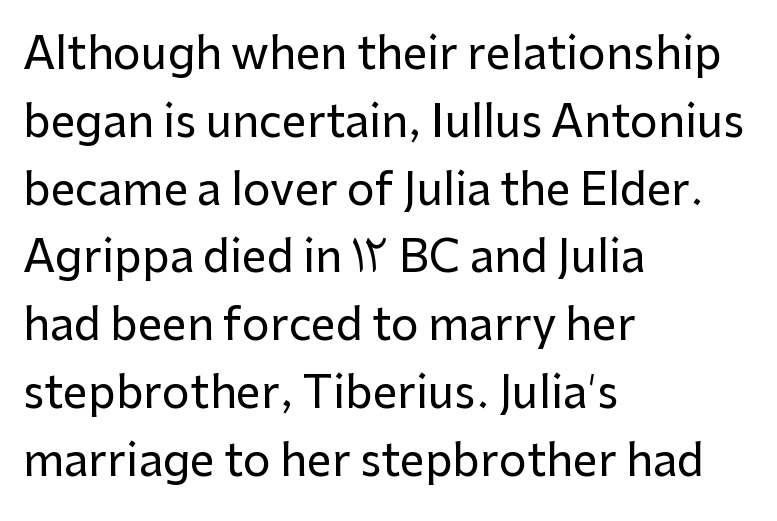
The vertical gap from one line to the next is medium. The face used here is a sans, in the tradition of grotesques and geometrics. Left-aligned paragraph, ragged on the right. Nothing unusual about the tracking: characters are spaced as the font intends. Unlike italic type, these characters show no tilt at all.
